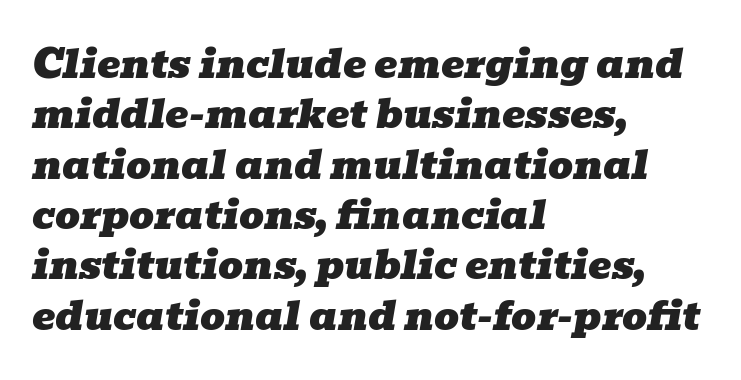
The image shows 39 px wide serif type, italic (leaning right); set left-aligned, normal line spacing (1.29x), normal letter spacing, not underlined; low stroke contrast and a medium x-height.
